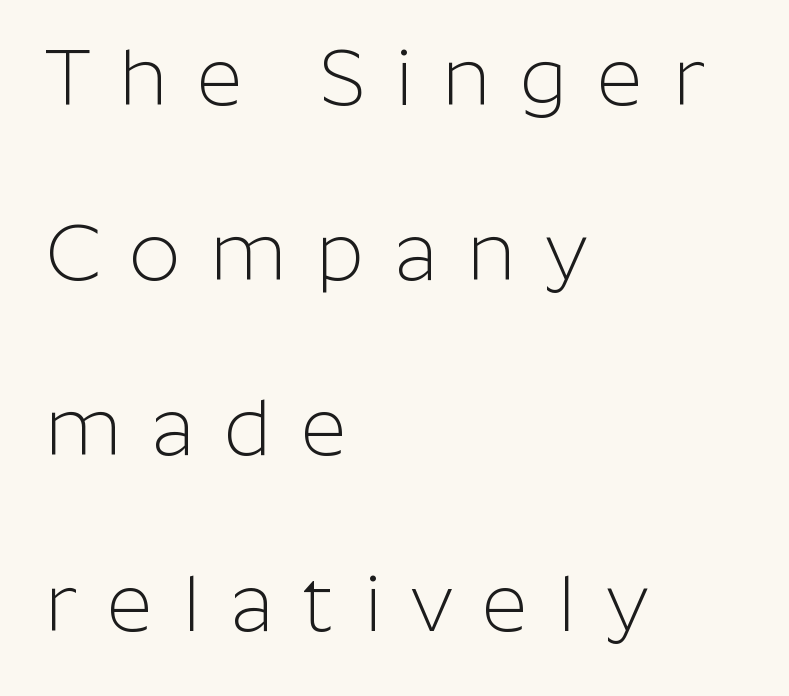
{"serif": "no", "italic": "no", "bold": "no", "weight": "light", "width": "normal", "stroke_contrast": "low", "x_height": "medium", "monospaced": "no", "underline": "no", "align": "left", "line_spacing": "loose", "line_spacing_ratio": 2.19, "letter_spacing": "wide", "letter_spacing_em": 0.37, "glyph_px": 80}
